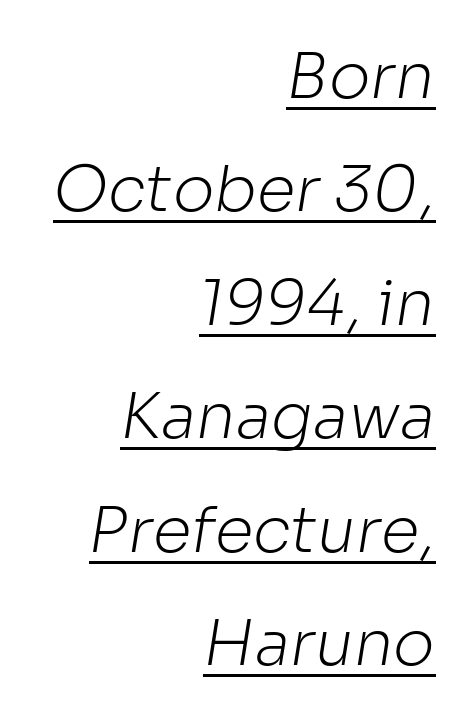
The image shows 63 px light sans-serif type; set right-aligned, line spacing 1.8x, normal letter spacing, underlined; low stroke contrast and a medium x-height.
